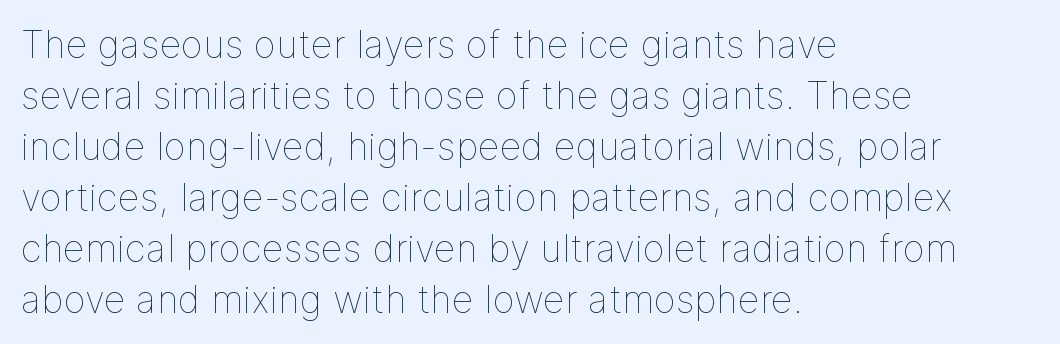
Q: Is the text bold? A: No.
Q: Is the text italic (slanted)? A: No, it is upright.
Q: Is the text underlined? A: No.
Q: How is the paragraph aligned? A: Left-aligned.
Q: Is the spacing between letters normal or unusually wide? A: Normal.
Q: Is the spacing between lines tight, normal or loose? A: Normal.
Q: Width (condensed, normal, or wide)? A: Normal.
Q: Stroke contrast? A: Low.
Q: x-height? A: Medium.
Q: Monospaced? A: No.
